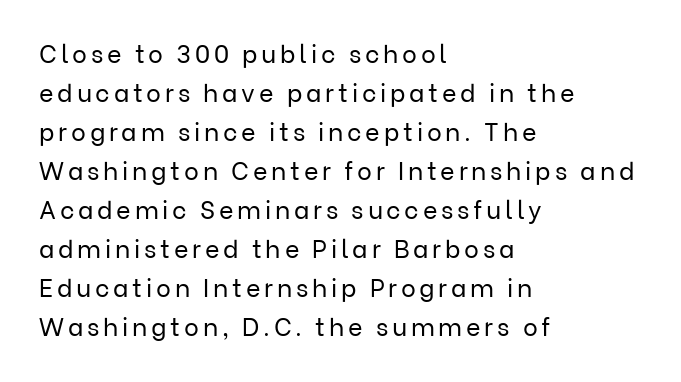
Typeset ragged right — the left edge is the straight one. The typography opts for an upright posture over an oblique one. Successive baselines arrive at the customary interval. Heft: none added — not bold.
